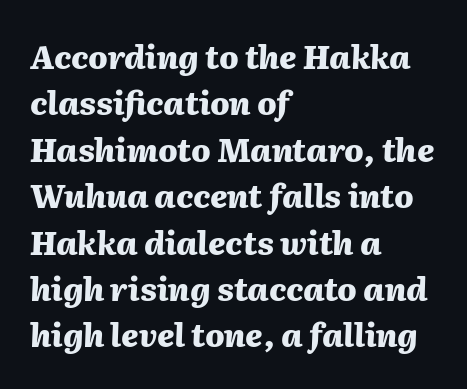
Q: Is the text bold? A: Yes.
Q: Is the text italic (slanted)? A: Yes, it leans right by about 2 degrees.
Q: Is the text underlined? A: No.
Q: How is the paragraph aligned? A: Left-aligned.
Q: Is the spacing between letters normal or unusually wide? A: Normal.
Q: Is the spacing between lines tight, normal or loose? A: Normal.
Q: Width (condensed, normal, or wide)? A: Normal.
Q: Stroke contrast? A: Medium.
Q: x-height? A: Medium.
Q: Monospaced? A: No.
